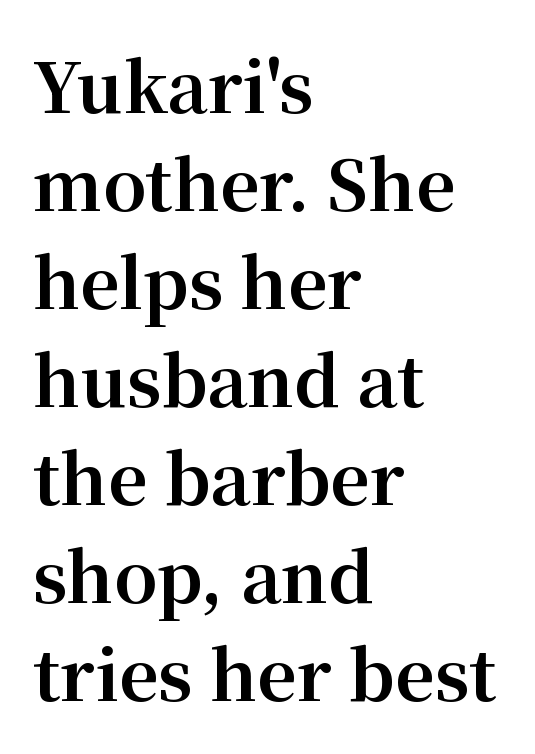
Whoever set this chose a conventional vertical rhythm. Just letters on the line, the space beneath them empty. The letters stand straight up with perfectly vertical stems. Looks like regular typesetting: each glyph gets only the width it needs. Nothing unusual about the tracking: characters are spaced as the font intends.
